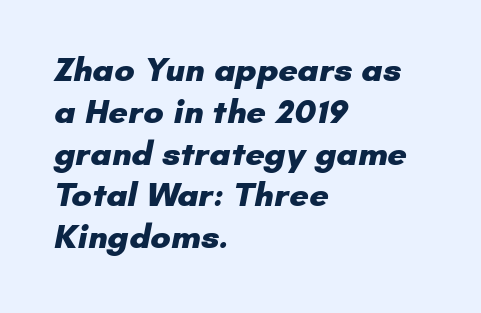
Q: Is the text bold? A: Yes.
Q: Is the typeface a serif or a sans-serif typeface? A: Sans-serif.
Q: Is the text underlined? A: No.
Q: How is the paragraph aligned? A: Left-aligned.
Q: Is the spacing between letters normal or unusually wide? A: Normal.
Q: Width (condensed, normal, or wide)? A: Normal.
Q: Stroke contrast? A: Low.
Q: x-height? A: Small.
Q: Monospaced? A: No.
